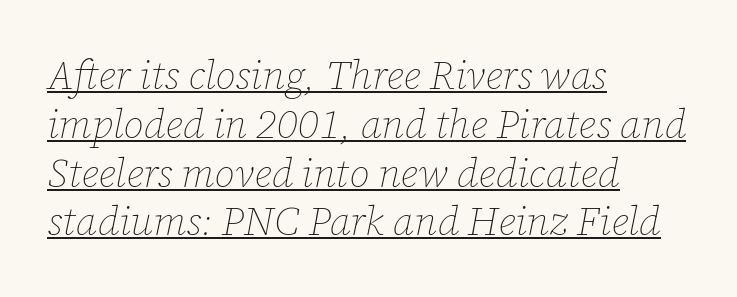
All the whitespace from short lines collects on the right. Does a line run under the words? Yes, clearly. This sample has the flowing, uneven cadence of proportional lettering. The face used here is rendered with its standard letterfit.
